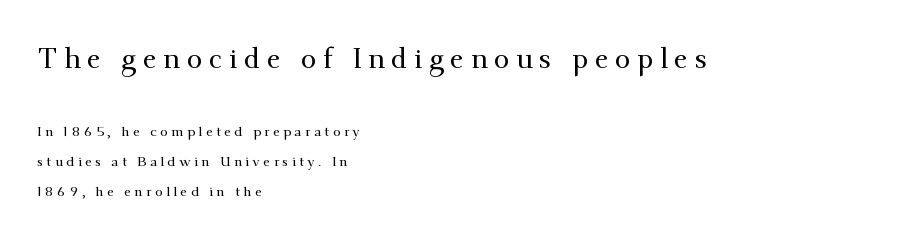
The horizontal fit of the characters is loose and conspicuously gappy. These lines are composed in type with serifs. The line-height multiplier appears high, well above default. In terms of posture, this sample is upright. The strip under each line holds only bare page. Teacher's note: observe the even left margin — that is flush-left alignment.
